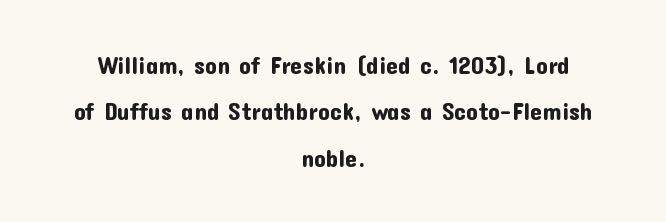
Q: Is the text italic (slanted)? A: No, it is upright.
Q: Is the text underlined? A: No.
Q: How is the paragraph aligned? A: Centered.
Q: Is the spacing between letters normal or unusually wide? A: Normal.
Q: Is the spacing between lines tight, normal or loose? A: Loose.
